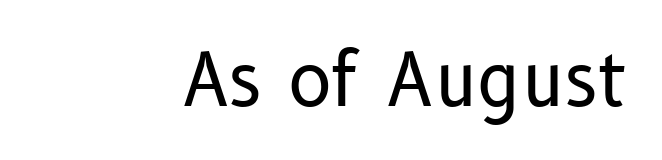
Notice how the stems are strictly vertical — no italics here. There is no visible air inserted between adjacent glyphs. Look at the bottom of the vertical strokes: they stop flat, with no serifs. The font is comparable to plain body text, perhaps lighter. Anything drawn beneath the words? Only blank space.
